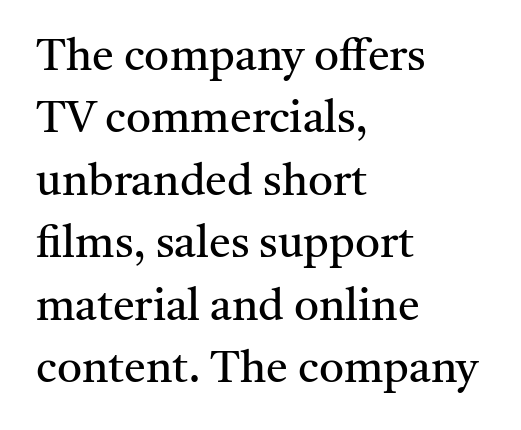
{"serif": "yes", "italic": "no", "bold": "no", "weight": "regular", "width": "normal", "stroke_contrast": "medium", "x_height": "medium", "monospaced": "no", "underline": "no", "align": "left", "line_spacing": "normal", "line_spacing_ratio": 1.42, "letter_spacing": "normal", "letter_spacing_em": 0.0, "glyph_px": 44}
